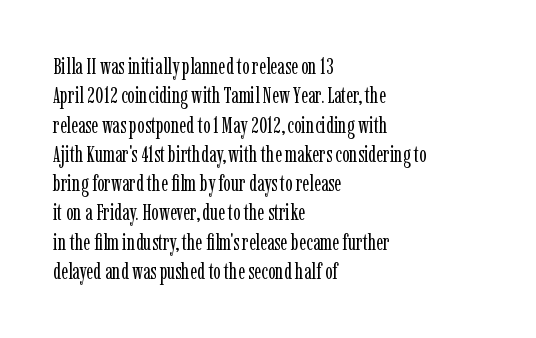
{"italic": "no", "bold": "no", "underline": "no", "align": "left", "line_spacing": "normal", "line_spacing_ratio": 1.33, "letter_spacing": "normal", "letter_spacing_em": 0.0, "glyph_px": 22}
